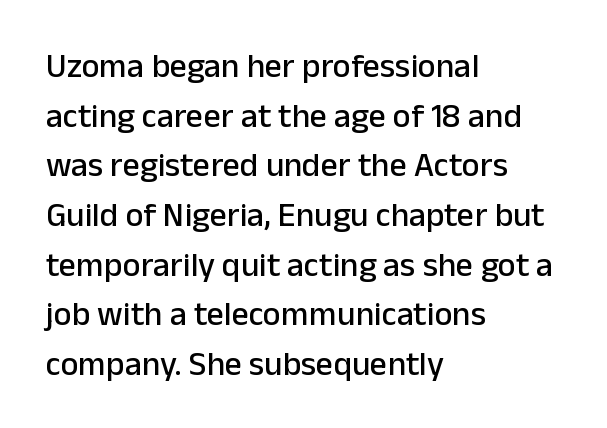
Regular leading. The type sits square on the baseline with zero lean. Check under the words: just untouched page. These lines keep a tight, regular rhythm from letter to letter.
